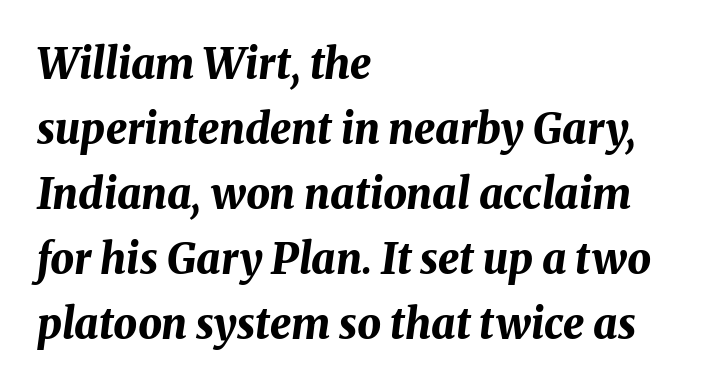
The image shows 42 px bold type, italic (leaning right); set left-aligned, normal line spacing (1.55x), normal letter spacing, not underlined; medium stroke contrast and a medium x-height.
